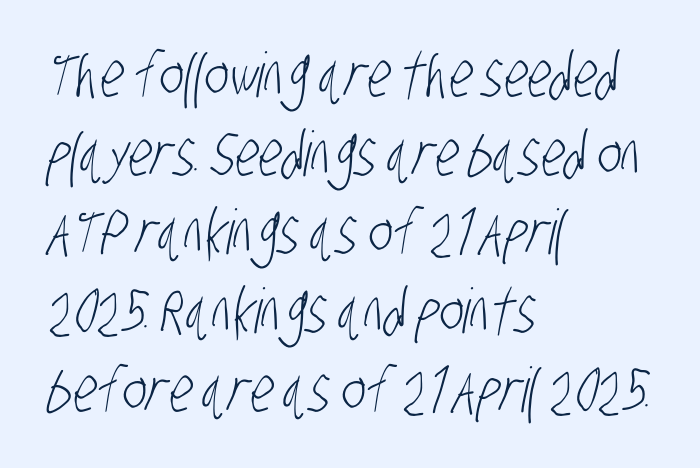
Q: Is the text bold? A: No.
Q: Is the typeface a serif or a sans-serif typeface? A: Sans-serif.
Q: Is the text underlined? A: No.
Q: How is the paragraph aligned? A: Left-aligned.
Q: Is the spacing between letters normal or unusually wide? A: Normal.
Q: Is the spacing between lines tight, normal or loose? A: Normal.
Q: Width (condensed, normal, or wide)? A: Condensed.
Q: Stroke contrast? A: Low.
Q: x-height? A: Large.
Q: Monospaced? A: No.
